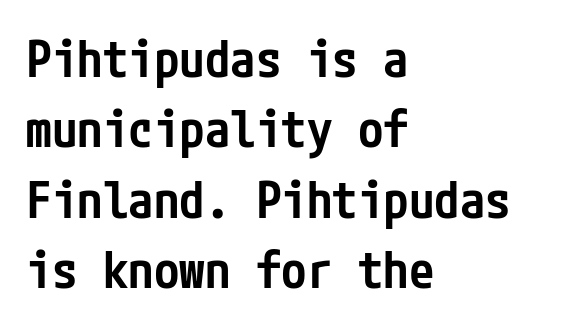
The image shows 51 px semibold, condensed sans-serif type, upright; set left-aligned, normal line spacing (1.38x), normal letter spacing, not underlined; low stroke contrast and a medium x-height.
